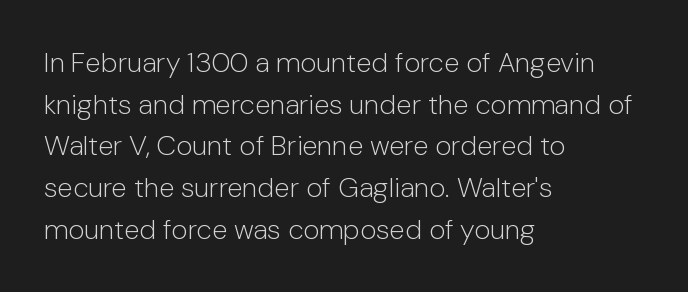
Q: Is the text bold? A: No.
Q: Is the text italic (slanted)? A: No, it is upright.
Q: Is the typeface a serif or a sans-serif typeface? A: Sans-serif.
Q: Is the text underlined? A: No.
Q: How is the paragraph aligned? A: Left-aligned.
Q: Is the spacing between letters normal or unusually wide? A: Normal.
Q: Is the spacing between lines tight, normal or loose? A: Normal.
Q: Width (condensed, normal, or wide)? A: Normal.
Q: Stroke contrast? A: Low.
Q: x-height? A: Medium.
Q: Monospaced? A: No.
